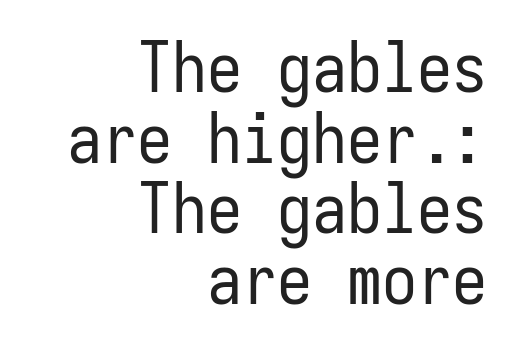
Q: Is the text bold? A: No.
Q: Is the text italic (slanted)? A: No, it is upright.
Q: Is the typeface a serif or a sans-serif typeface? A: Sans-serif.
Q: Is the text underlined? A: No.
Q: How is the paragraph aligned? A: Right-aligned.
Q: Is the spacing between letters normal or unusually wide? A: Normal.
Q: Is the spacing between lines tight, normal or loose? A: Tight.
Q: Width (condensed, normal, or wide)? A: Condensed.
Q: Stroke contrast? A: Low.
Q: x-height? A: Medium.
Q: Monospaced? A: Yes.
